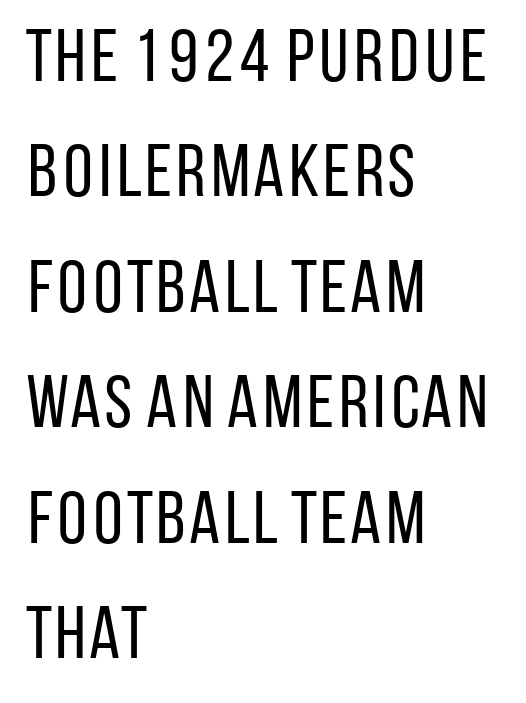
Q: Is the text bold? A: No.
Q: Is the text italic (slanted)? A: No, it is upright.
Q: Is the typeface a serif or a sans-serif typeface? A: Sans-serif.
Q: Is the text underlined? A: No.
Q: How is the paragraph aligned? A: Left-aligned.
Q: Is the spacing between letters normal or unusually wide? A: Normal.
Q: Is the spacing between lines tight, normal or loose? A: Normal.
Q: Width (condensed, normal, or wide)? A: Condensed.
Q: Stroke contrast? A: Low.
Q: x-height? A: Large.
Q: Monospaced? A: No.
